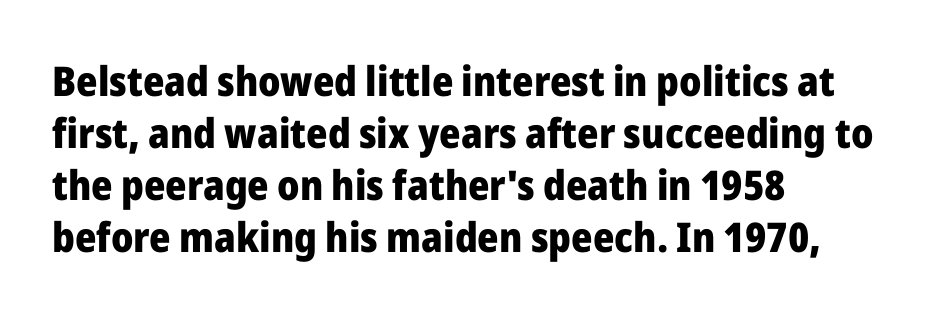
The strokes are fattened all the way to bold. You can tell it's not italic because the verticals are truly vertical. Spacing verdict: proportional, widths tailored to each character. This sample uses plain, unmodified letter spacing. Rule under the text: the space is simply empty. Vertically, the passage feels balanced, rows spaced as you'd expect.
